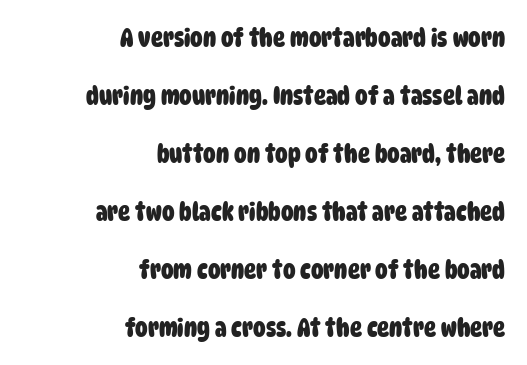
The image shows 25 px bold type; set right-aligned, loose line spacing (2.32x), normal letter spacing, not underlined.
